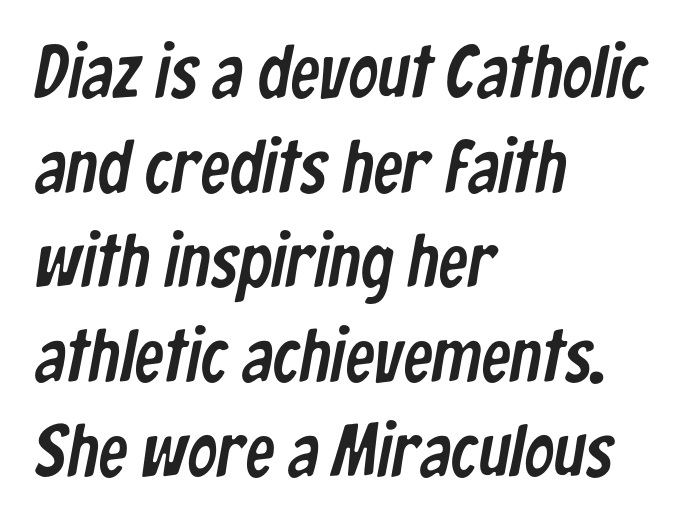
{"serif": "no", "width": "condensed", "stroke_contrast": "low", "x_height": "medium", "monospaced": "no", "underline": "no", "align": "left", "line_spacing": "normal", "line_spacing_ratio": 1.28, "letter_spacing": "normal", "letter_spacing_em": 0.0, "glyph_px": 74}
